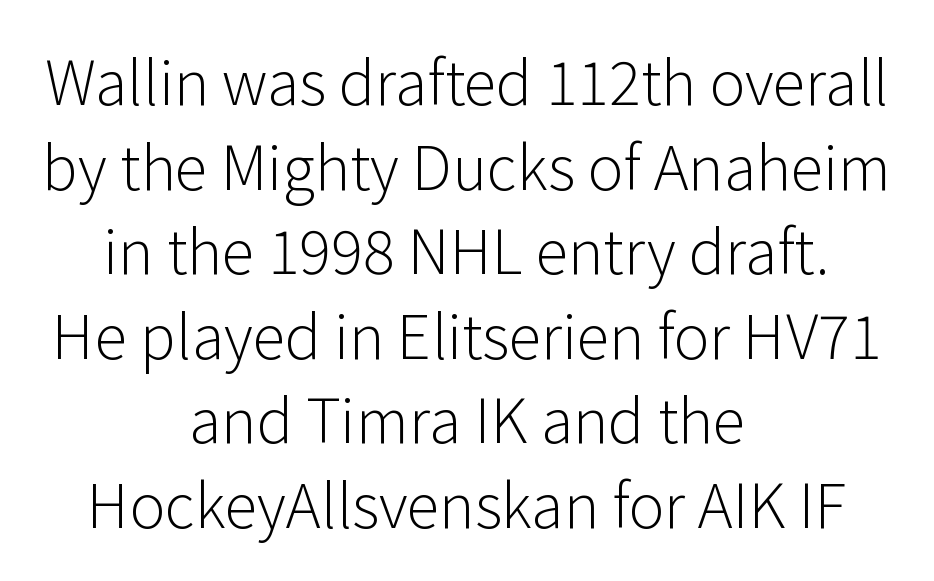
{"serif": "no", "italic": "no", "bold": "no", "weight": "light", "width": "normal", "stroke_contrast": "low", "x_height": "medium", "monospaced": "no", "underline": "no", "align": "center", "line_spacing": "normal", "line_spacing_ratio": 1.41, "letter_spacing": "normal", "letter_spacing_em": 0.0, "glyph_px": 60}
